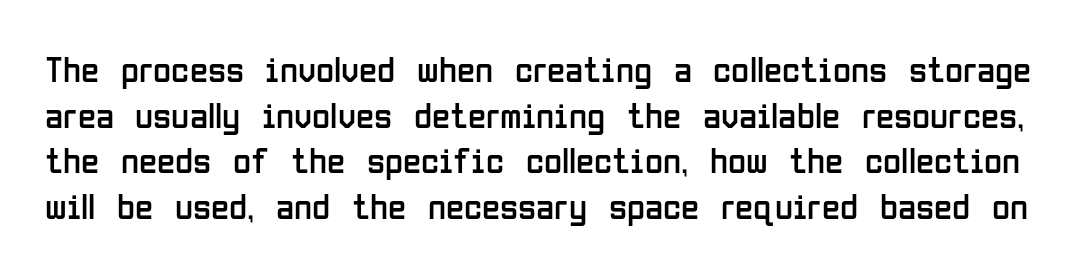
The image shows 37 px regular-weight, condensed sans-serif type, upright; set line spacing 1.23x, normal letter spacing, not underlined; low stroke contrast and a medium x-height.
